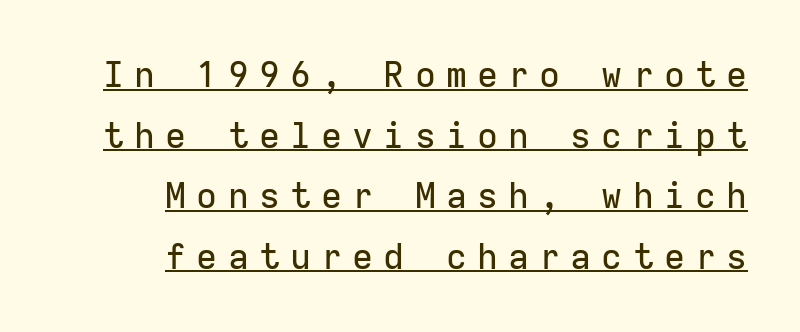
Typeset ragged left — the right edge is the straight one. These characters rest on top of a visible drawn line. You could count columns in this text — the font is strictly monospaced. Glyph-to-glyph distance is far greater than everyday printed text. Is there any slant? The stems are plumb. Stroke terminals: plain, sans-serif.
